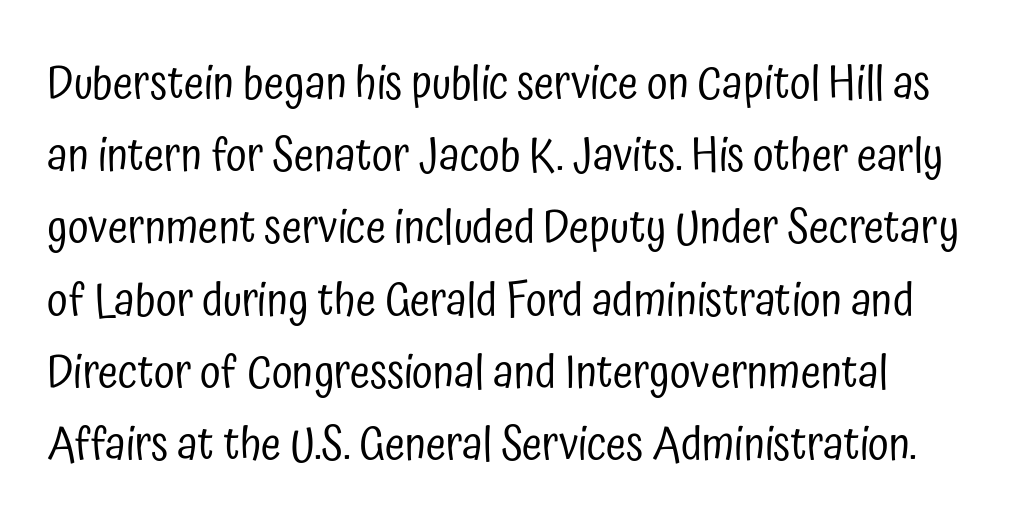
The image shows 46 px regular-weight, condensed sans-serif type, upright; set normal line spacing (1.57x), normal letter spacing, not underlined; low stroke contrast and a medium x-height.
